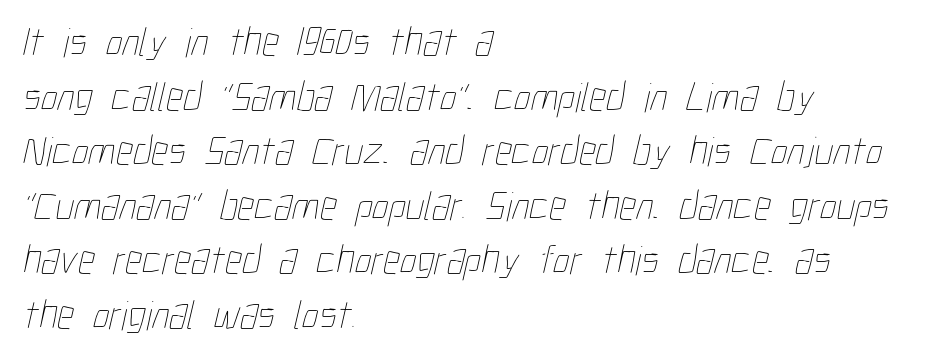
Do the characters align in a grid? No, the font is proportional. What's the leading like? Ordinary, nothing unusual. A bare baseline throughout the passage. The horizontal fit of the characters is conventional and even.
